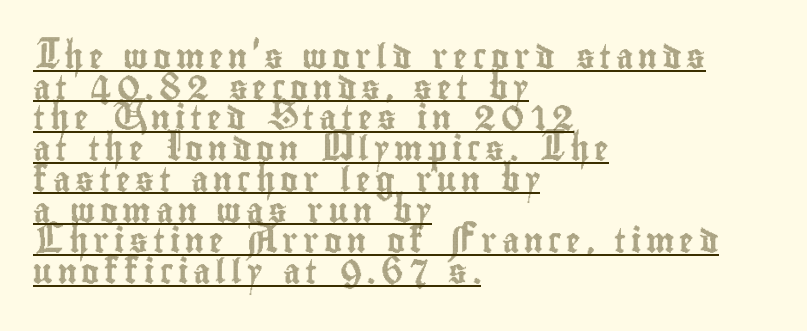
The specimen includes a rule beneath the text block's lines. This rendering widens character spacing well past its baseline value. Upright lettering throughout. Notice how descenders clear the ascenders below comfortably — that's standard leading.
